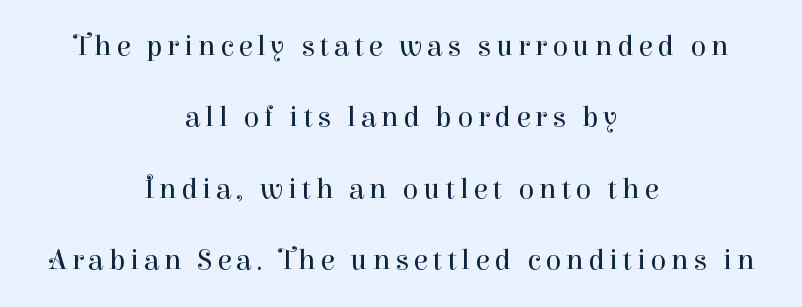
{"serif": "yes", "italic": "no", "bold": "no", "weight": "regular", "width": "normal", "stroke_contrast": "high", "x_height": "medium", "monospaced": "no", "underline": "no", "align": "center", "line_spacing": "loose", "line_spacing_ratio": 2.46, "glyph_px": 29}
